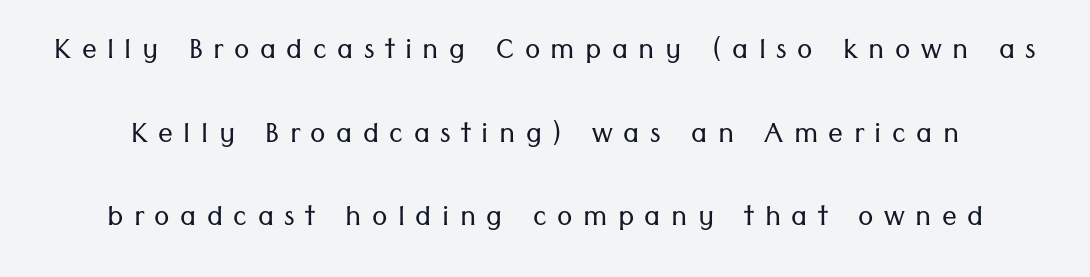
The image shows 37 px light sans-serif type, upright; set centered, loose line spacing (2.26x), unusually wide letter spacing (+0.28 em), not underlined; low stroke contrast and a medium x-height.
